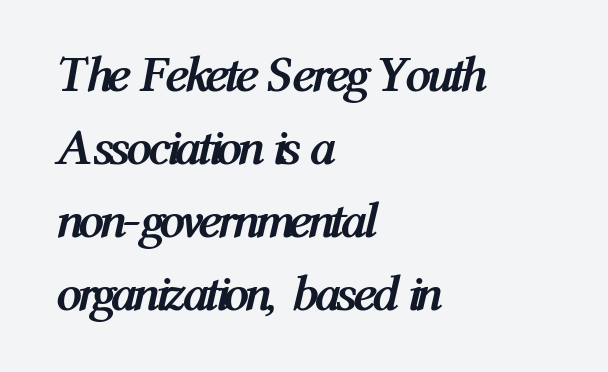
The image shows 51 px semibold, condensed type, italic (leaning right); set left-aligned, normal line spacing (1.43x), normal letter spacing, not underlined; medium stroke contrast and a medium x-height.
